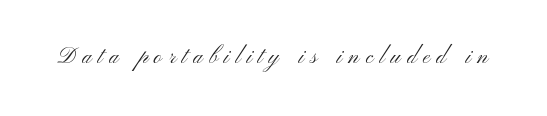
A bare baseline throughout the passage. The font is comparable to plain body text, perhaps lighter. The face used here is rendered with a markedly widened letterfit.
